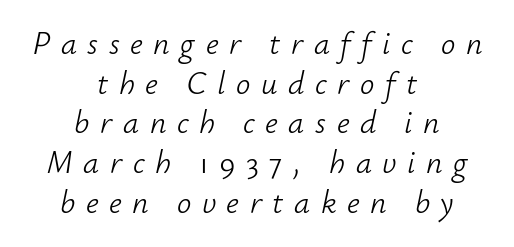
Q: Is the text bold? A: No.
Q: Is the text italic (slanted)? A: Yes, it leans right by about 12 degrees.
Q: Is the text underlined? A: No.
Q: How is the paragraph aligned? A: Centered.
Q: Is the spacing between letters normal or unusually wide? A: Unusually wide.
Q: Width (condensed, normal, or wide)? A: Normal.
Q: Stroke contrast? A: Low.
Q: x-height? A: Small.
Q: Monospaced? A: No.
